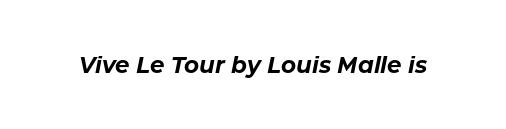
Compared with typical body copy, the letter spacing here is the same. These words are printed bold, with thick strokes throughout. Underlining? Definitely not there. If you drew a line through each stem, it would be angled.
